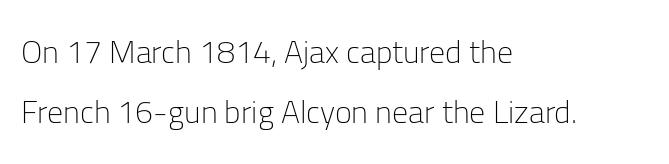
The image shows 32 px light sans-serif type, upright; set left-aligned, line spacing 1.88x, normal letter spacing, not underlined; low stroke contrast and a medium x-height.
